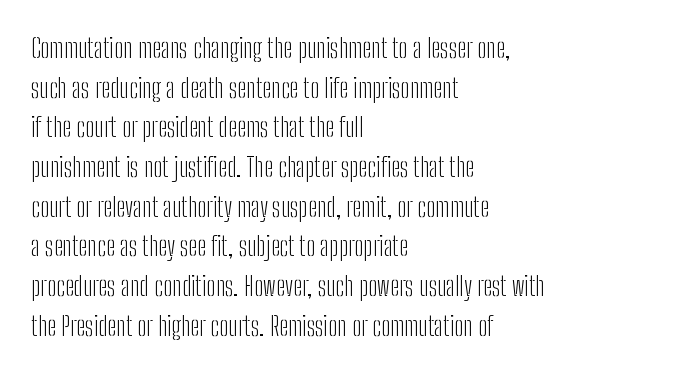
The image shows 27 px text type, upright; set left-aligned, normal line spacing (1.47x), normal letter spacing, not underlined.
